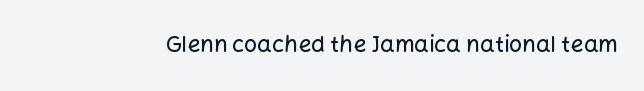
The image shows 23 px text type, upright; set normal letter spacing, not underlined.
